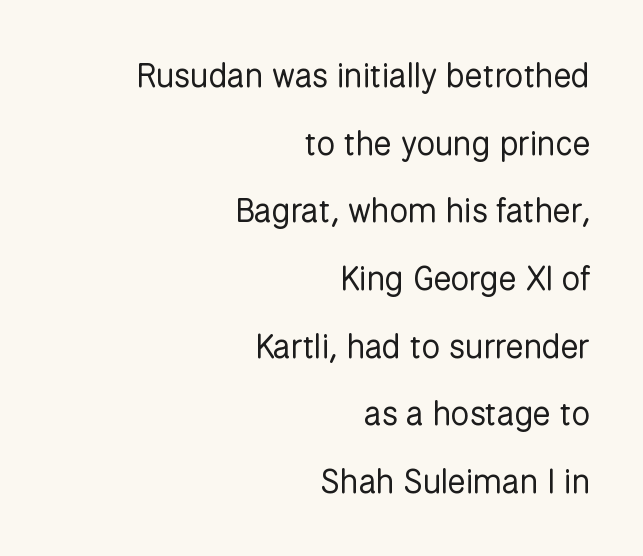
{"serif": "no", "italic": "no", "bold": "no", "weight": "regular", "width": "normal", "stroke_contrast": "low", "x_height": "medium", "monospaced": "no", "underline": "no", "align": "right", "line_spacing": "loose", "line_spacing_ratio": 2.05, "letter_spacing": "normal", "letter_spacing_em": 0.0, "glyph_px": 33}
